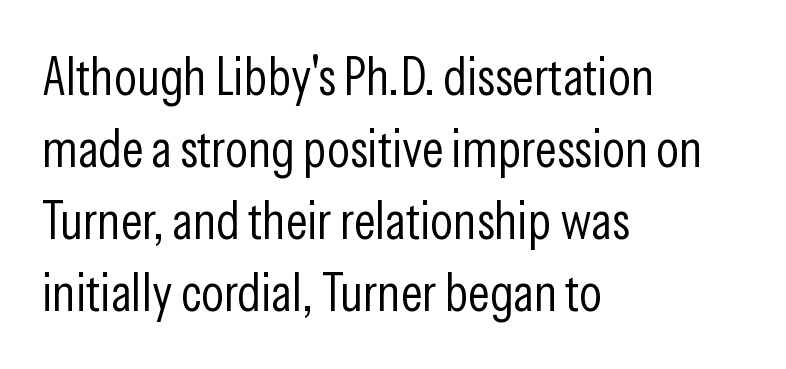
The image shows 53 px light, condensed sans-serif type, upright; set left-aligned, normal line spacing (1.36x), normal letter spacing, not underlined; low stroke contrast and a medium x-height.
